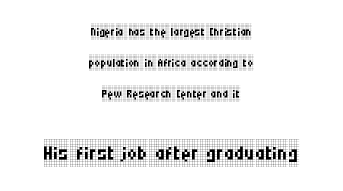
Glyph-to-glyph distance matches everyday printed text. Posture: vertical. Observe the serifs anchoring each vertical stroke in this sample. Centered paragraph, ragged on both sides. In this sample the second text group is rendered at the bigger scale.
